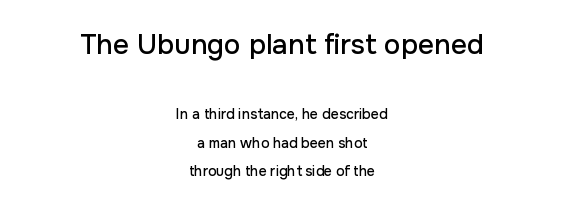
{"serif": "no", "italic": "no", "width": "normal", "stroke_contrast": "low", "x_height": "medium", "monospaced": "no", "underline": "no", "align": "center", "line_spacing": "loose", "line_spacing_ratio": 2.03, "letter_spacing": "normal", "letter_spacing_em": 0.0, "larger_block": "first", "size_ratio": 2.0, "glyph_px": 28}
